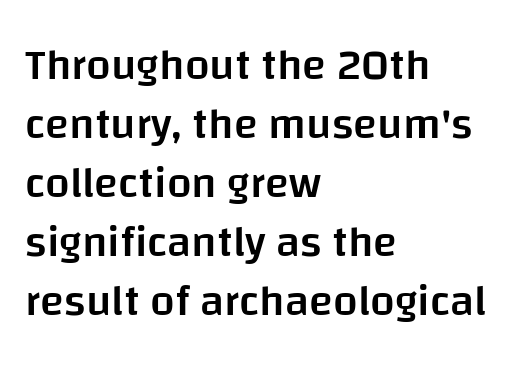
Q: Is the text bold? A: Semi-bold.
Q: Is the text italic (slanted)? A: No, it is upright.
Q: Is the typeface a serif or a sans-serif typeface? A: Sans-serif.
Q: Is the text underlined? A: No.
Q: How is the paragraph aligned? A: Left-aligned.
Q: Is the spacing between letters normal or unusually wide? A: Normal.
Q: Is the spacing between lines tight, normal or loose? A: Normal.
Q: Width (condensed, normal, or wide)? A: Normal.
Q: Stroke contrast? A: Low.
Q: x-height? A: Large.
Q: Monospaced? A: No.
